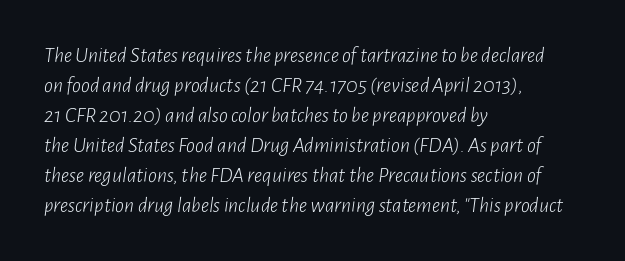
Every character sits at an angle, as italics do. No letter is thick-stroked: the sample isn't bold. Does the leading feel generous? No, just average. This rendering leaves character spacing at its baseline value.
